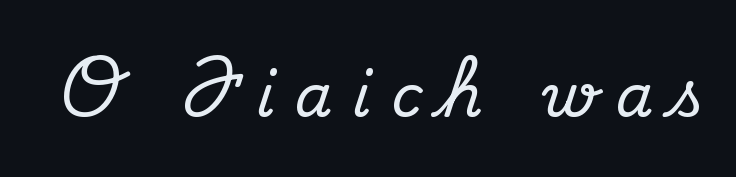
Q: Is the text italic (slanted)? A: Yes.
Q: Is the typeface a serif or a sans-serif typeface? A: Serif.
Q: Is the text underlined? A: No.
Q: Is the spacing between letters normal or unusually wide? A: Unusually wide.
Q: Width (condensed, normal, or wide)? A: Normal.
Q: Stroke contrast? A: Medium.
Q: x-height? A: Small.
Q: Monospaced? A: No.
